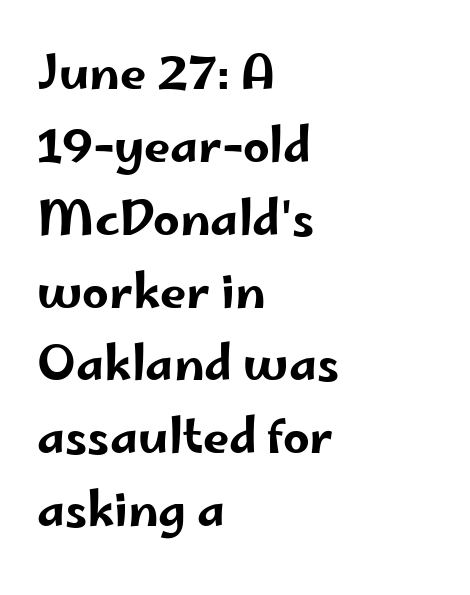
{"serif": "no", "italic": "no", "width": "wide", "stroke_contrast": "low", "x_height": "small", "monospaced": "no", "underline": "no", "align": "left", "line_spacing": "normal", "line_spacing_ratio": 1.55, "letter_spacing": "normal", "letter_spacing_em": 0.0, "glyph_px": 47}
